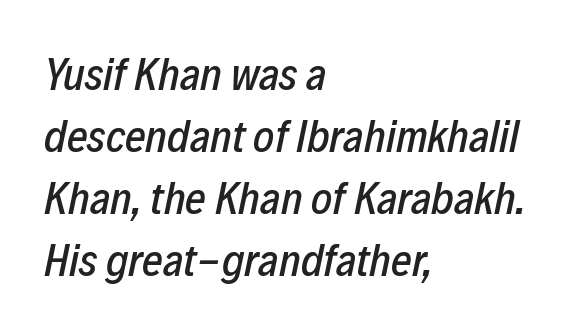
Q: Is the text italic (slanted)? A: Yes, it leans right by about 12 degrees.
Q: Is the text underlined? A: No.
Q: How is the paragraph aligned? A: Left-aligned.
Q: Is the spacing between letters normal or unusually wide? A: Normal.
Q: Is the spacing between lines tight, normal or loose? A: Normal.
Q: Width (condensed, normal, or wide)? A: Condensed.
Q: Stroke contrast? A: Low.
Q: x-height? A: Medium.
Q: Monospaced? A: No.
